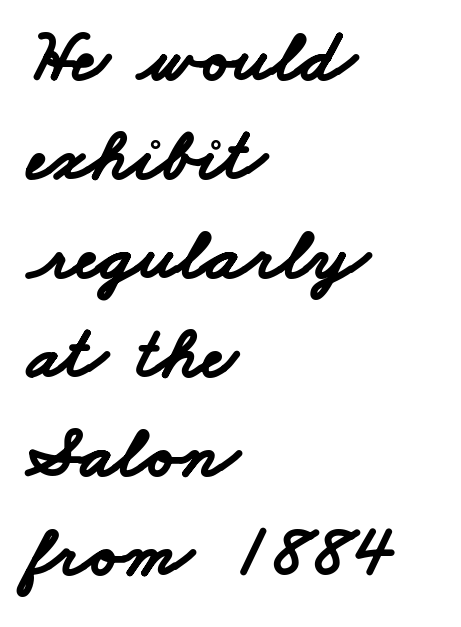
{"serif": "no", "bold": "yes", "weight": "bold", "width": "wide", "stroke_contrast": "low", "x_height": "small", "monospaced": "no", "underline": "no", "align": "left", "line_spacing": "normal", "line_spacing_ratio": 1.32, "letter_spacing": "normal", "letter_spacing_em": 0.0, "glyph_px": 75}
